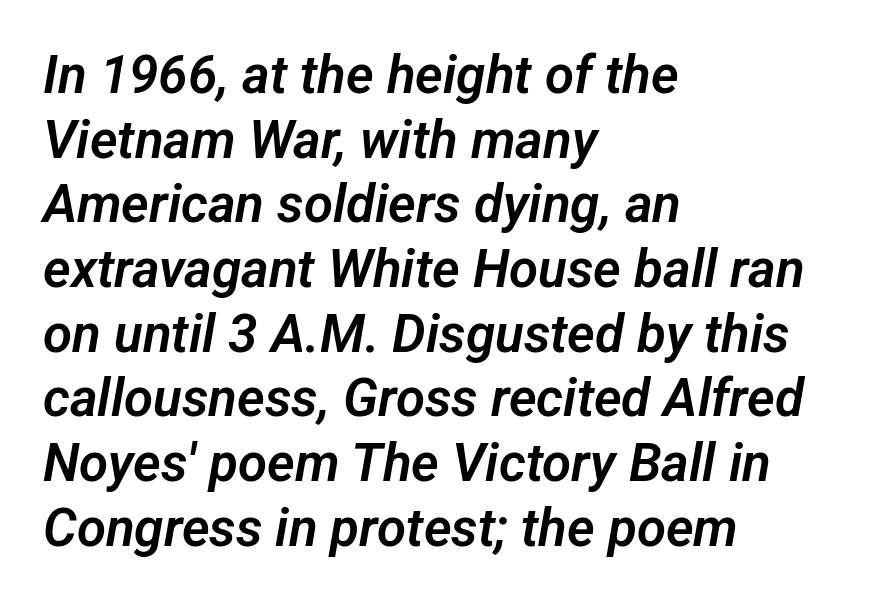
Here the designer chose a conventional face with non-uniform glyph widths. The words here are not underlined. Where is the straight margin? On the left. Spacing between characters is what you'd get straight out of the box.
